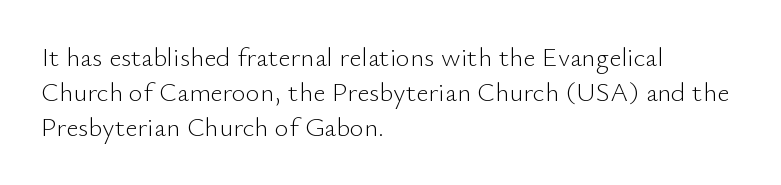
Q: Is the text bold? A: No.
Q: Is the text italic (slanted)? A: No, it is upright.
Q: Is the text underlined? A: No.
Q: How is the paragraph aligned? A: Left-aligned.
Q: Is the spacing between letters normal or unusually wide? A: Normal.
Q: Is the spacing between lines tight, normal or loose? A: Normal.
